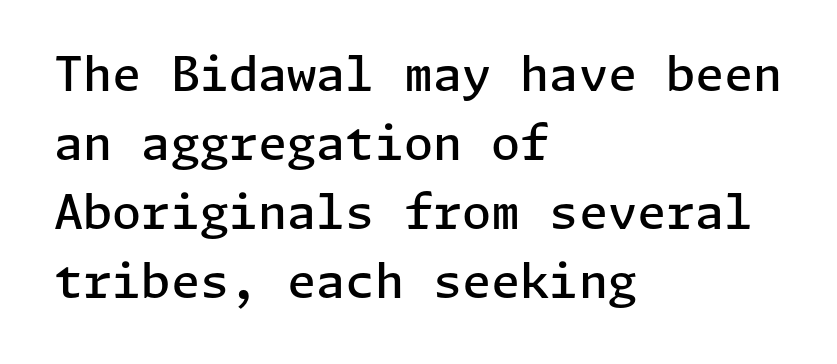
The image shows 47 px semibold sans-serif type, upright; set left-aligned, normal line spacing (1.47x), normal letter spacing, not underlined; low stroke contrast and a medium x-height.
